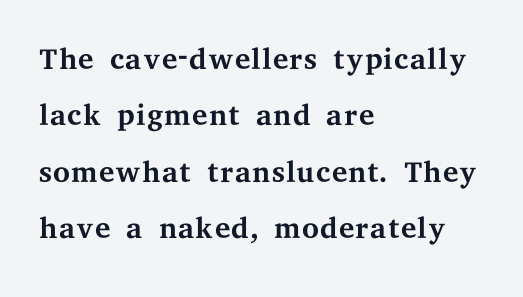
{"serif": "yes", "italic": "no", "bold": "no", "weight": "regular", "width": "wide", "stroke_contrast": "medium", "x_height": "medium", "monospaced": "no", "underline": "no", "align": "left", "line_spacing": "normal", "line_spacing_ratio": 1.28, "letter_spacing": "normal", "letter_spacing_em": 0.0, "glyph_px": 44}
